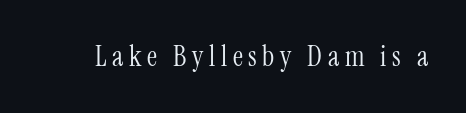
The image shows 28 px light, condensed serif type, upright; set unusually wide letter spacing (+0.2 em), not underlined; medium stroke contrast and a medium x-height.
